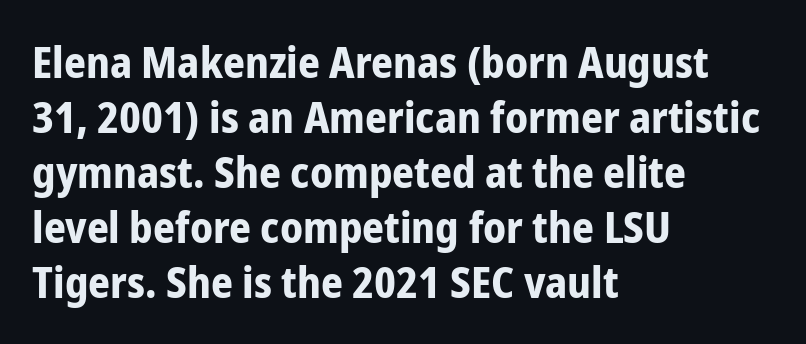
The image shows 43 px bold, condensed sans-serif type, upright; set left-aligned, normal line spacing (1.28x), normal letter spacing, not underlined; low stroke contrast and a medium x-height.
